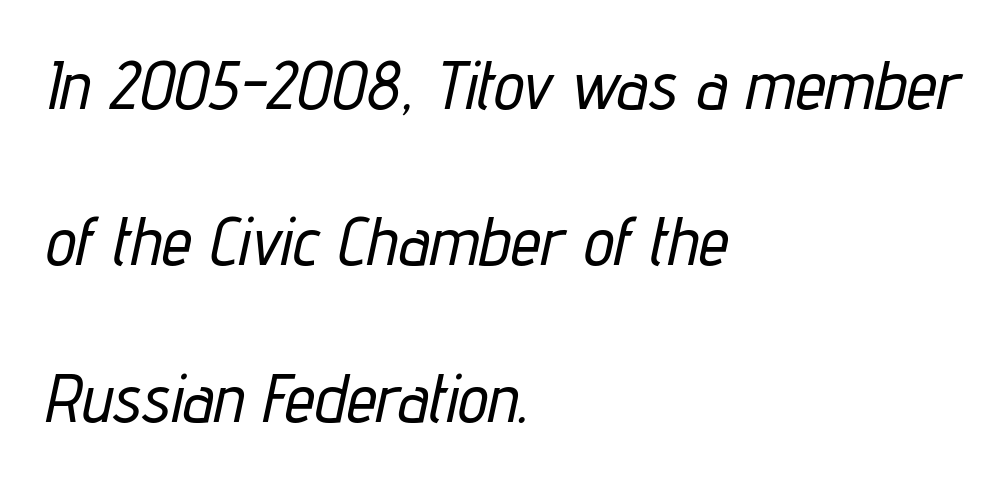
{"italic": "yes", "lean": "right", "slant_degrees": 12, "width": "condensed", "stroke_contrast": "low", "x_height": "medium", "monospaced": "no", "underline": "no", "align": "left", "line_spacing": "loose", "line_spacing_ratio": 2.3, "letter_spacing": "normal", "letter_spacing_em": 0.0, "glyph_px": 68}
